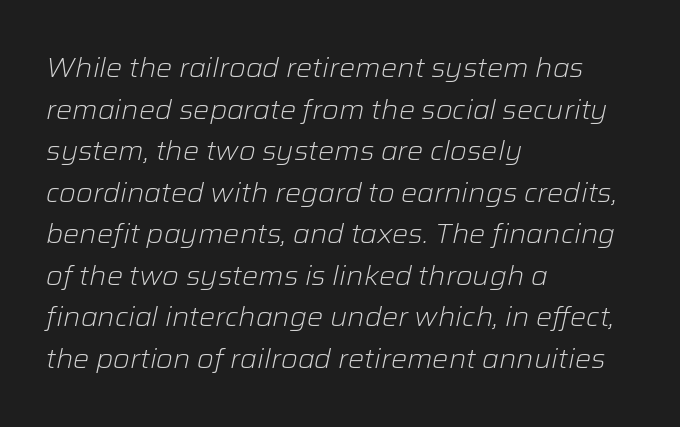
Q: Is the text bold? A: No.
Q: Is the text italic (slanted)? A: Yes, it leans right by about 12 degrees.
Q: Is the text underlined? A: No.
Q: How is the paragraph aligned? A: Left-aligned.
Q: Is the spacing between letters normal or unusually wide? A: Normal.
Q: Is the spacing between lines tight, normal or loose? A: Normal.
